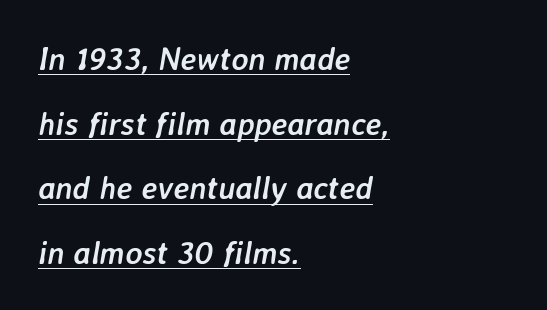
The letterforms sit shoulder to shoulder at normal distance. Interline gaps are noticeably wide in this sample. Line starts are locked; line ends wander. Quick note: italic. The specimen includes a rule beneath the text block's lines.
